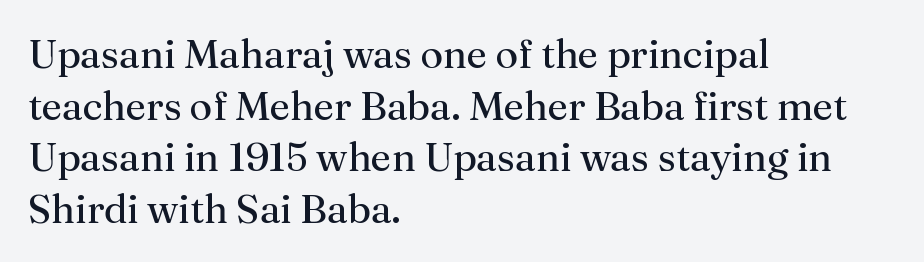
{"serif": "yes", "italic": "no", "bold": "no", "weight": "regular", "width": "normal", "stroke_contrast": "medium", "x_height": "medium", "monospaced": "no", "underline": "no", "align": "left", "line_spacing": "normal", "line_spacing_ratio": 1.29, "letter_spacing": "normal", "letter_spacing_em": 0.0, "glyph_px": 40}
